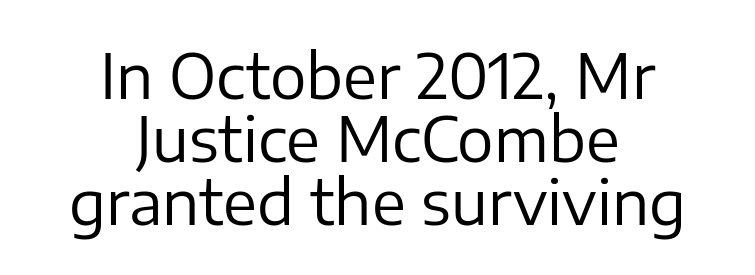
The rendering uses natural spacing where letterforms have individual widths. Casual observation: everything's sitting right in the middle. Ordinary non-slanted type is in use. Has an underline been added? It has not.
